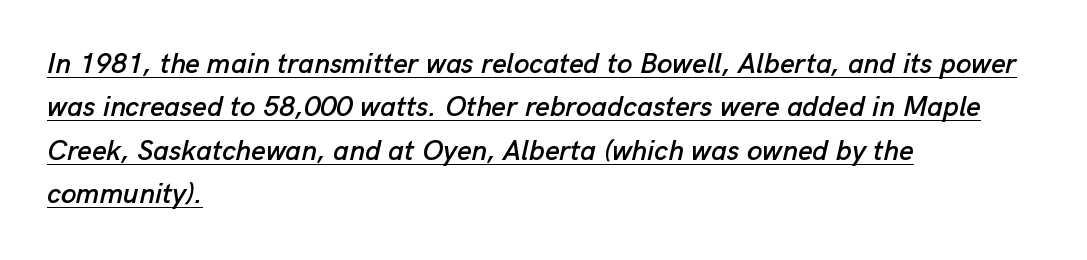
{"italic": "yes", "lean": "right", "slant_degrees": 13, "width": "normal", "stroke_contrast": "low", "x_height": "medium", "monospaced": "no", "underline": "yes", "align": "left", "line_spacing": "normal", "line_spacing_ratio": 1.55, "letter_spacing": "normal", "letter_spacing_em": 0.0, "glyph_px": 28}
